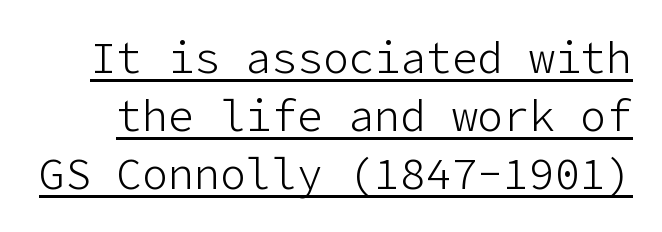
{"serif": "no", "italic": "no", "bold": "no", "weight": "light", "width": "normal", "stroke_contrast": "low", "x_height": "medium", "underline": "yes", "line_spacing": "normal", "line_spacing_ratio": 1.35, "letter_spacing": "normal", "letter_spacing_em": 0.0, "glyph_px": 43}
